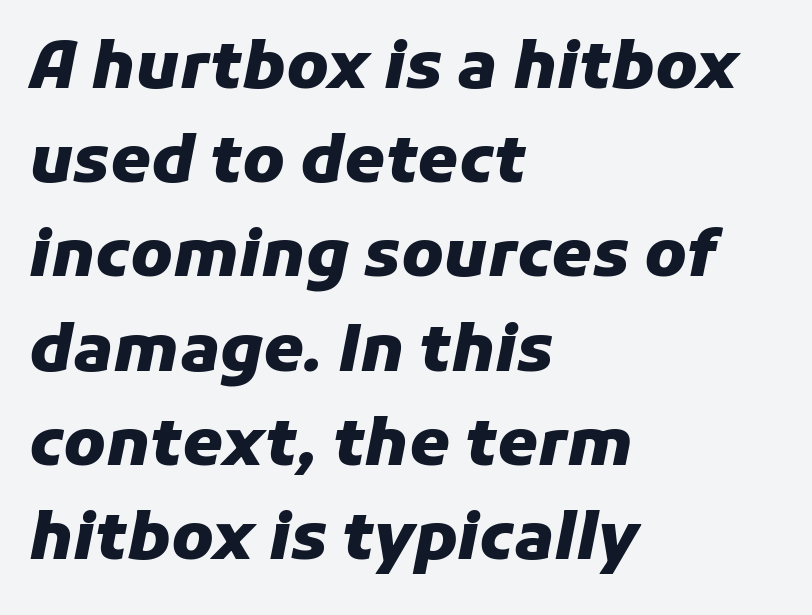
This sample uses plain, unmodified letter spacing. Does the weight exceed regular? Yes, all the way to bold. This block has exactly the height ordinary leading produces. The passage shown is typed in a proportional face where columns would drift.
